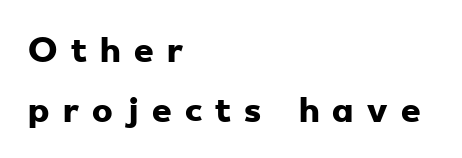
The image shows 31 px heavy, wide sans-serif type; set left-aligned, loose line spacing (1.95x), unusually wide letter spacing (+0.43 em), not underlined; low stroke contrast and a small x-height.
